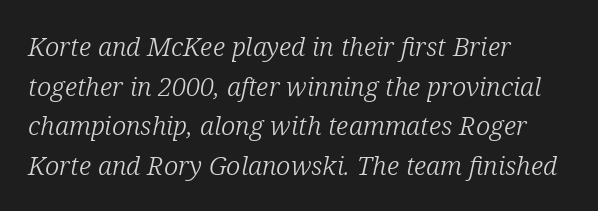
{"italic": "yes", "lean": "right", "slant_degrees": 12, "bold": "no", "underline": "no", "align": "left", "line_spacing": "normal", "line_spacing_ratio": 1.52, "letter_spacing": "normal", "letter_spacing_em": 0.0, "glyph_px": 26}
